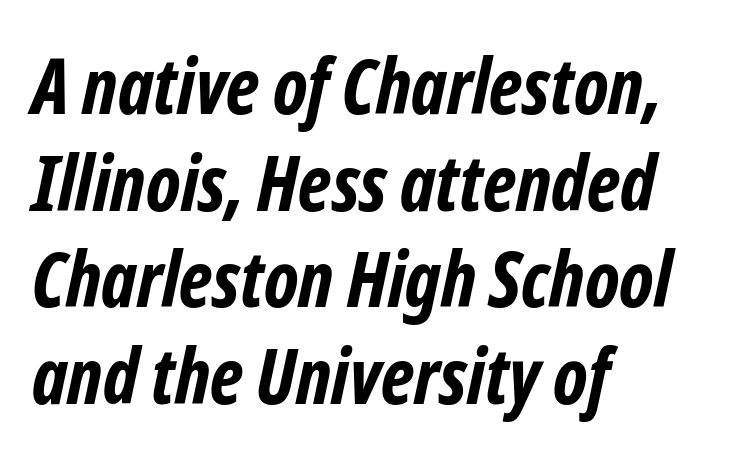
The image shows 76 px bold, condensed sans-serif type; set left-aligned, normal line spacing (1.27x), normal letter spacing, not underlined; low stroke contrast and a medium x-height.
